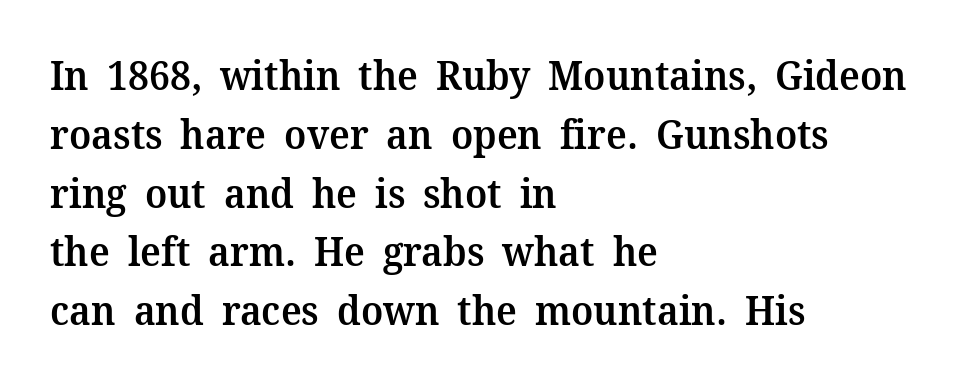
Rendered with straight, roman letterforms. Stroke terminals: seriffed. The rag falls on the right side of this text block. Each word holds together tightly as a unit, with standard inter-letter gaps. Underlining? Definitely not there.
